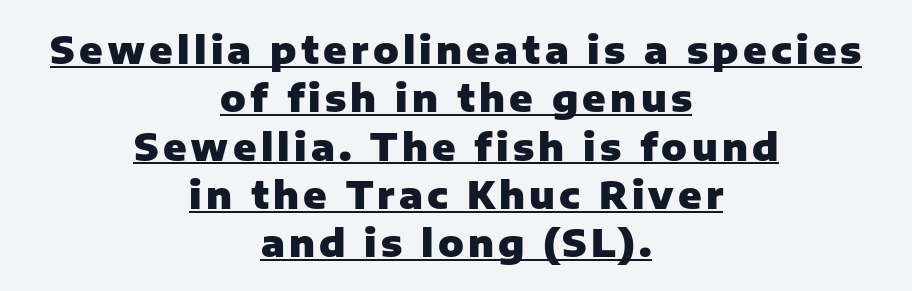
The image shows 38 px heavy sans-serif type, upright; set centered, normal line spacing (1.27x), underlined; low stroke contrast and a medium x-height.
